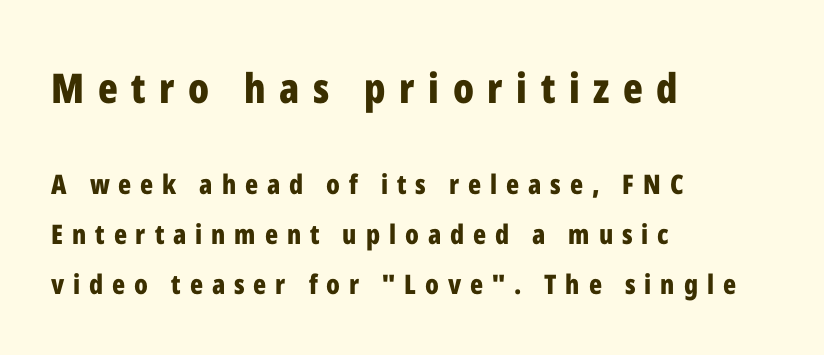
Q: Is the text bold? A: Yes.
Q: Is the text italic (slanted)? A: No, it is upright.
Q: Is the typeface a serif or a sans-serif typeface? A: Sans-serif.
Q: Is the text underlined? A: No.
Q: How is the paragraph aligned? A: Left-aligned.
Q: Is the spacing between letters normal or unusually wide? A: Unusually wide.
Q: Which block of text is set in a larger size, the first (top) or the second (bottom)? A: The first (top) one.
Q: Width (condensed, normal, or wide)? A: Condensed.
Q: Stroke contrast? A: Low.
Q: x-height? A: Medium.
Q: Monospaced? A: No.
